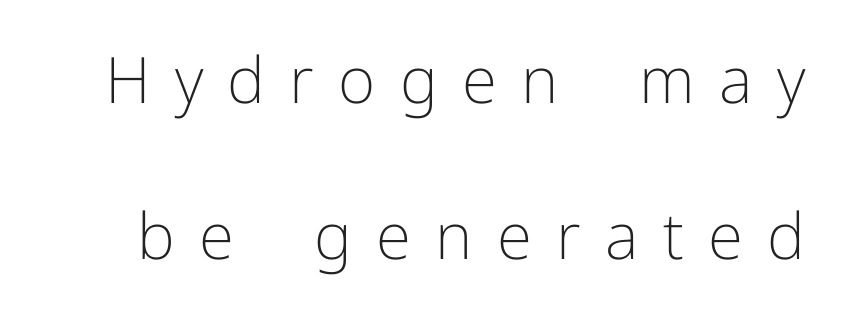
The image shows 64 px light sans-serif type, upright; set loose line spacing (2.43x), unusually wide letter spacing (+0.38 em), not underlined; low stroke contrast and a medium x-height.
